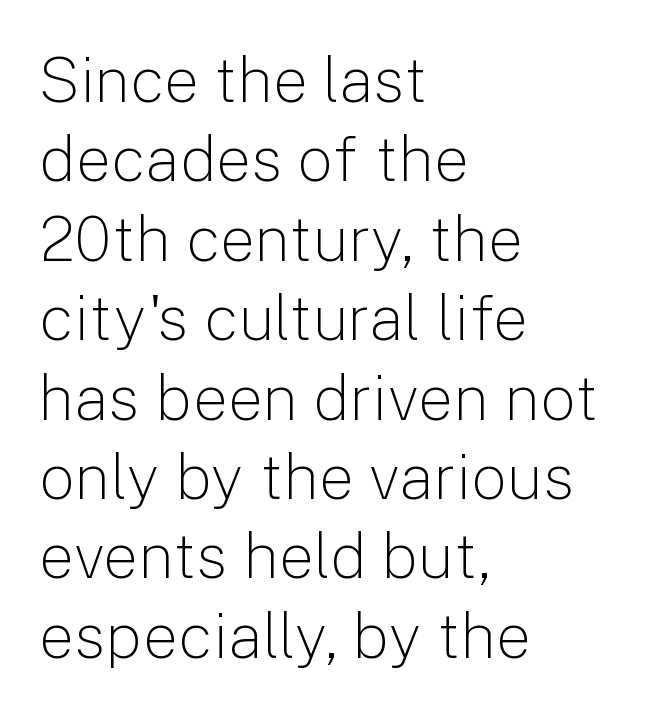
Q: Is the text bold? A: No.
Q: Is the text italic (slanted)? A: No, it is upright.
Q: Is the typeface a serif or a sans-serif typeface? A: Sans-serif.
Q: Is the text underlined? A: No.
Q: How is the paragraph aligned? A: Left-aligned.
Q: Is the spacing between letters normal or unusually wide? A: Normal.
Q: Is the spacing between lines tight, normal or loose? A: Normal.
Q: Width (condensed, normal, or wide)? A: Normal.
Q: Stroke contrast? A: Low.
Q: x-height? A: Medium.
Q: Monospaced? A: No.
